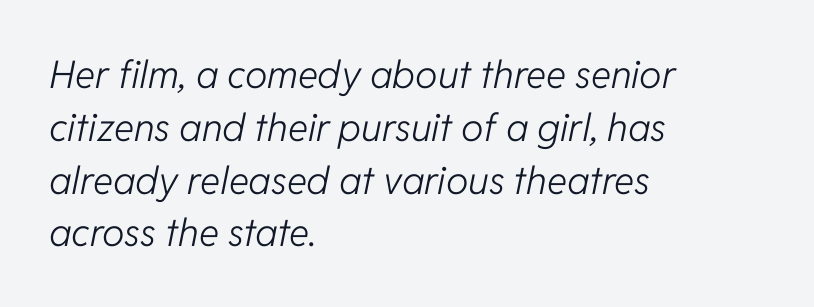
Q: Is the text bold? A: No.
Q: Is the text italic (slanted)? A: Yes, it leans right by about 11 degrees.
Q: Is the text underlined? A: No.
Q: How is the paragraph aligned? A: Left-aligned.
Q: Is the spacing between letters normal or unusually wide? A: Normal.
Q: Is the spacing between lines tight, normal or loose? A: Normal.
Q: Width (condensed, normal, or wide)? A: Normal.
Q: Stroke contrast? A: Low.
Q: x-height? A: Medium.
Q: Monospaced? A: No.
